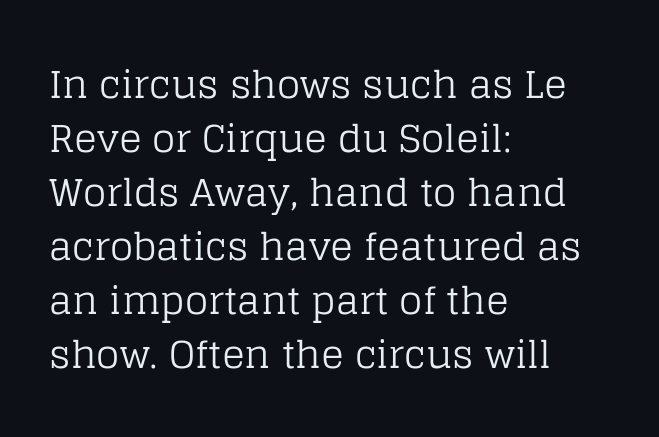
The face used here is proportionally spaced, like ordinary book or web type. Stem width sits at or under what a default text font uses. The lines are quadded left. Spacing between characters is what you'd get straight out of the box. A clean baseline with only descenders dipping below it.
